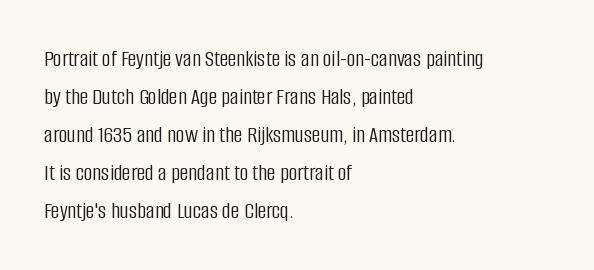
Q: Is the text bold? A: No.
Q: Is the text italic (slanted)? A: No, it is upright.
Q: Is the text underlined? A: No.
Q: How is the paragraph aligned? A: Left-aligned.
Q: Is the spacing between letters normal or unusually wide? A: Normal.
Q: Is the spacing between lines tight, normal or loose? A: Normal.
